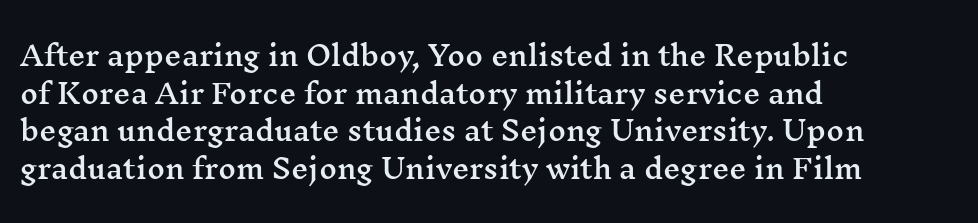
Q: Is the text italic (slanted)? A: No, it is upright.
Q: Is the text underlined? A: No.
Q: How is the paragraph aligned? A: Left-aligned.
Q: Is the spacing between letters normal or unusually wide? A: Normal.
Q: Is the spacing between lines tight, normal or loose? A: Normal.
